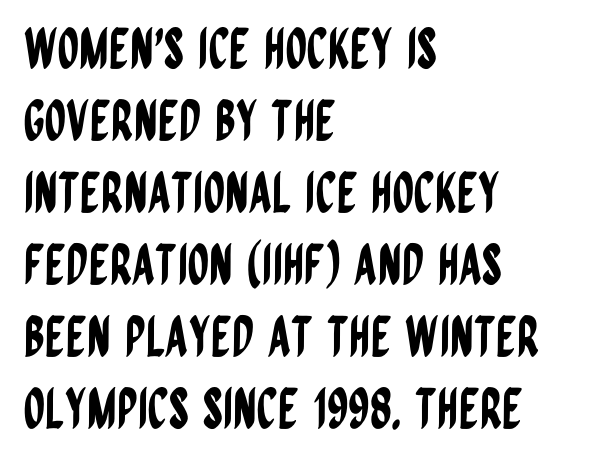
Just letters on the line, the space beneath them empty. Notice how the passage keeps a crisp vertical edge on the left only. The letters stand straight up with perfectly vertical stems. These lines keep a tight, regular rhythm from letter to letter. Horizontal bands of white between lines are of average thickness.
